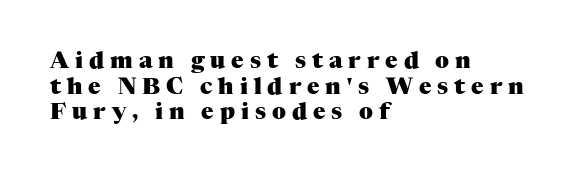
The image shows 23 px bold type, upright; set left-aligned, tight line spacing (1.11x), unusually wide letter spacing (+0.26 em), not underlined.
